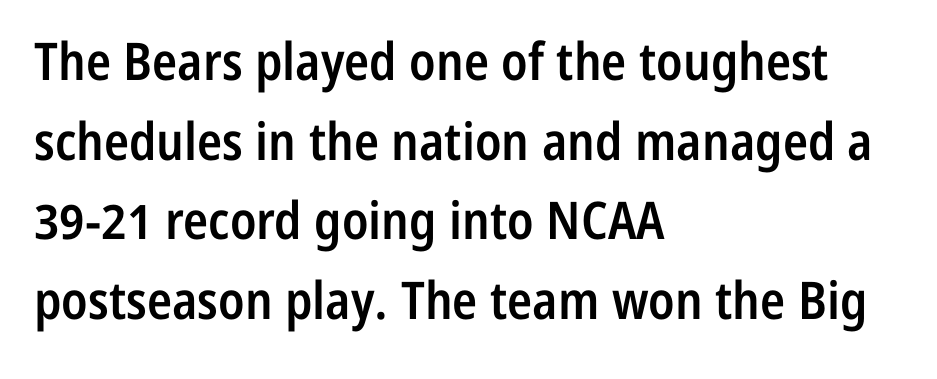
The image shows 52 px semibold, condensed sans-serif type, upright; set left-aligned, normal line spacing (1.53x), normal letter spacing, not underlined; low stroke contrast and a medium x-height.
